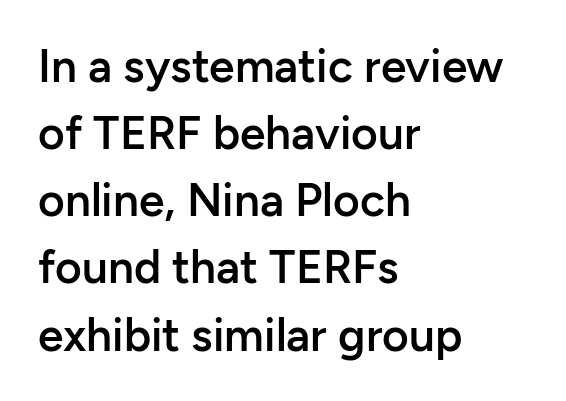
{"serif": "no", "italic": "no", "bold": "semi", "weight": "semibold", "width": "normal", "stroke_contrast": "low", "x_height": "medium", "monospaced": "no", "underline": "no", "align": "left", "line_spacing": "normal", "line_spacing_ratio": 1.46, "letter_spacing": "normal", "letter_spacing_em": 0.0, "glyph_px": 46}
